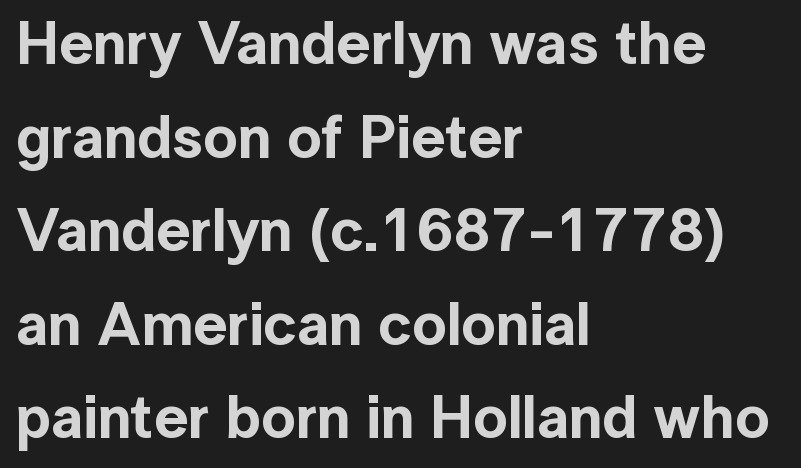
{"serif": "no", "italic": "no", "width": "normal", "x_height": "medium", "monospaced": "no", "underline": "no", "align": "left", "line_spacing": "normal", "line_spacing_ratio": 1.56, "letter_spacing": "normal", "letter_spacing_em": 0.0, "glyph_px": 60}
